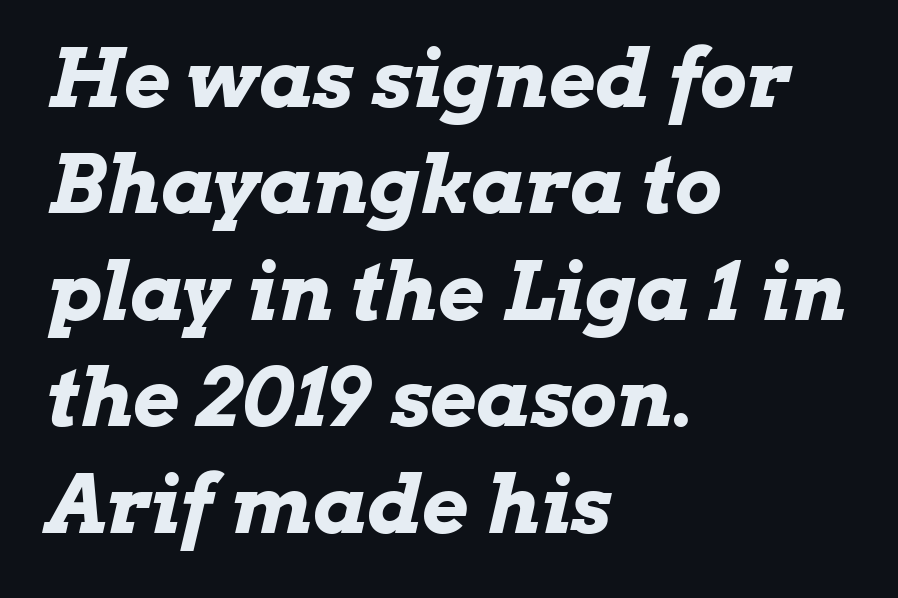
{"italic": "yes", "lean": "right", "slant_degrees": 13, "bold": "yes", "weight": "bold", "width": "wide", "stroke_contrast": "low", "x_height": "medium", "monospaced": "no", "underline": "no", "align": "left", "line_spacing": "normal", "line_spacing_ratio": 1.33, "letter_spacing": "normal", "letter_spacing_em": 0.0, "glyph_px": 80}
